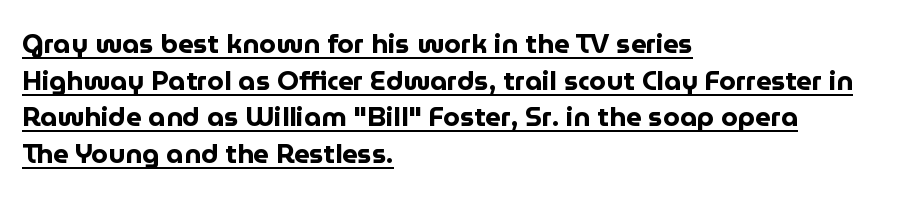
Q: Is the text bold? A: Yes.
Q: Is the text italic (slanted)? A: No, it is upright.
Q: Is the text underlined? A: Yes.
Q: How is the paragraph aligned? A: Left-aligned.
Q: Is the spacing between letters normal or unusually wide? A: Normal.
Q: Is the spacing between lines tight, normal or loose? A: Normal.
